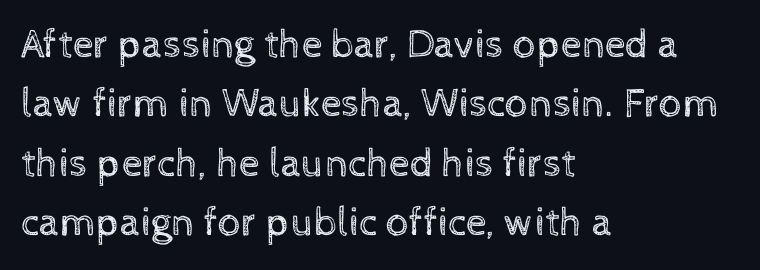
The image shows 41 px regular-weight type, upright; set left-aligned, normal line spacing (1.45x), normal letter spacing, not underlined; a medium x-height.
